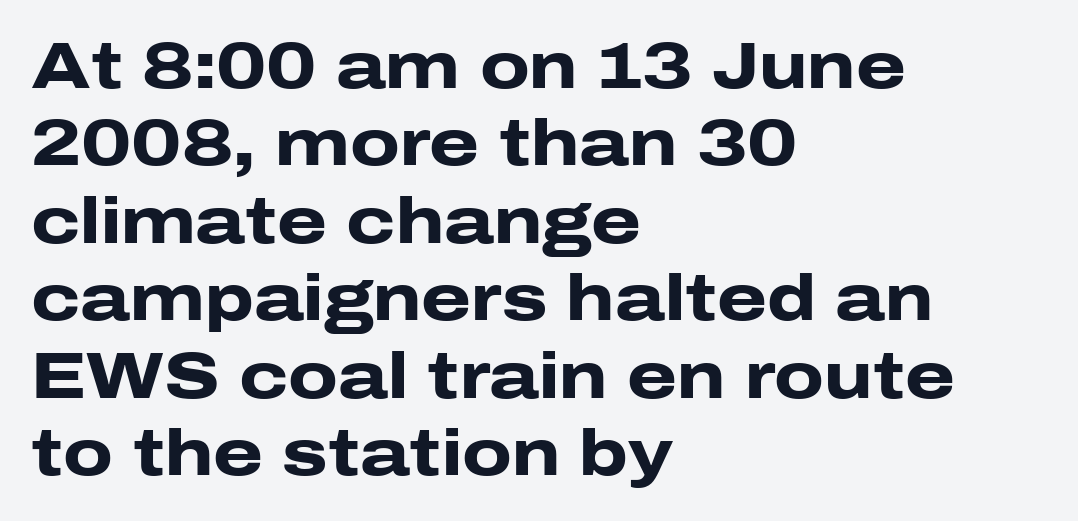
The image shows 64 px heavy, wide sans-serif type, upright; set left-aligned, line spacing 1.21x, normal letter spacing, not underlined; low stroke contrast and a medium x-height.
